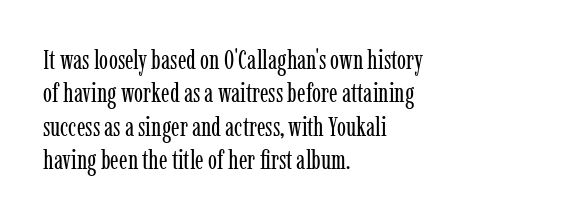
The image shows 27 px text type, upright; set left-aligned, line spacing 1.24x, normal letter spacing, not underlined.
